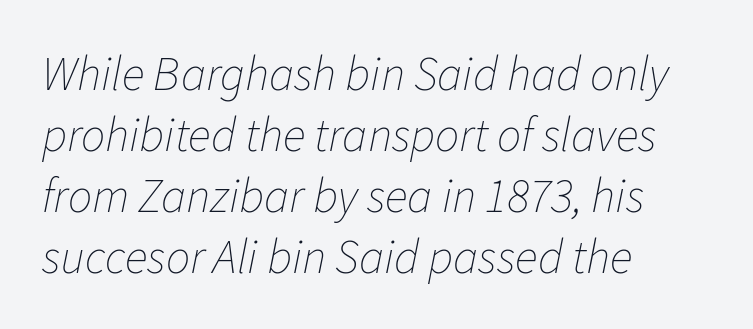
The compositor pushed each line to the left boundary. The vertical gap from one line to the next is medium. No extra ink here — the face is not bold. The face used here is proportionally spaced, like ordinary book or web type. The foot of each line stays bare and open. Yep, that's italic — everything's leaning.
